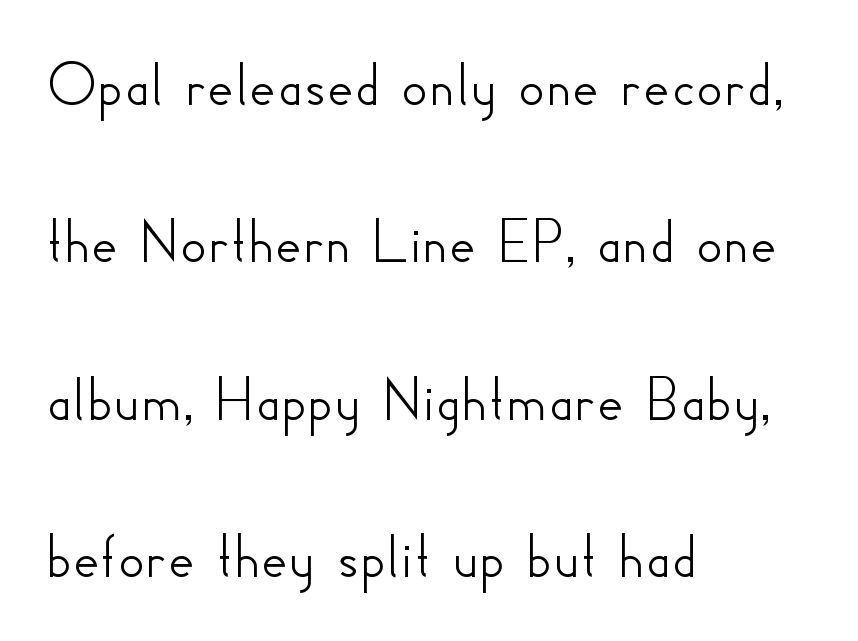
The image shows 65 px sans-serif type, upright; set left-aligned, loose line spacing (2.42x), normal letter spacing, not underlined; low stroke contrast and a small x-height.
